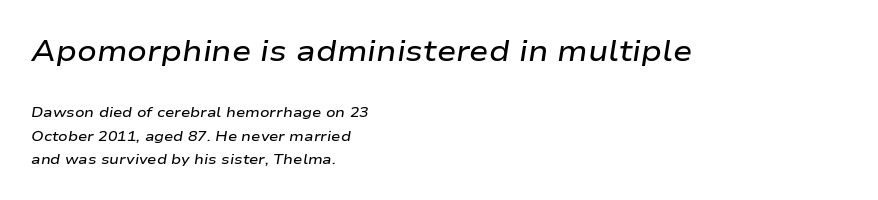
The image shows 29 px semibold, wide type, italic (leaning right); set left-aligned, normal line spacing (1.66x), normal letter spacing, not underlined; the first (top) block is 2.07x larger; low stroke contrast and a medium x-height.
